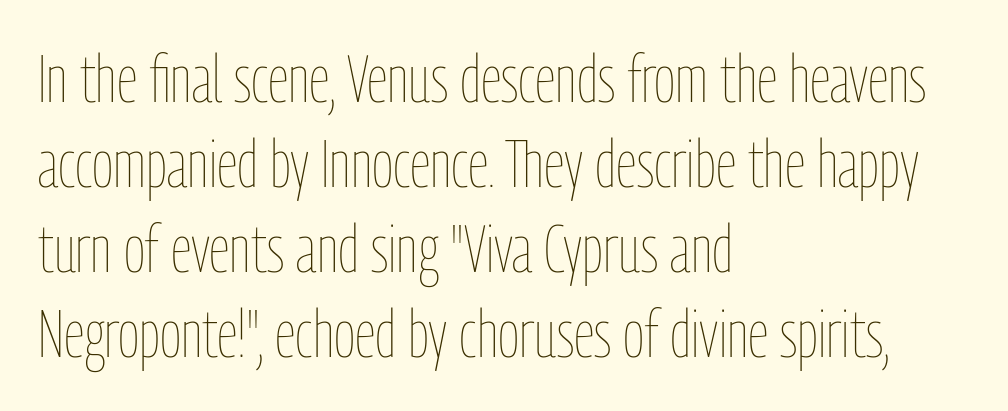
{"italic": "no", "bold": "no", "weight": "thin", "width": "condensed", "stroke_contrast": "low", "x_height": "medium", "monospaced": "no", "underline": "no", "align": "left", "line_spacing": "normal", "line_spacing_ratio": 1.29, "letter_spacing": "normal", "letter_spacing_em": 0.0, "glyph_px": 66}
